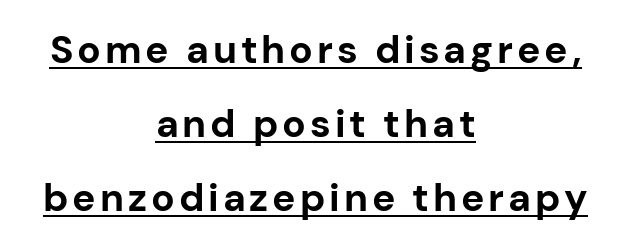
{"serif": "no", "italic": "no", "bold": "yes", "weight": "bold", "width": "normal", "stroke_contrast": "low", "x_height": "medium", "monospaced": "no", "underline": "yes", "align": "center", "line_spacing": "loose", "line_spacing_ratio": 1.9, "glyph_px": 39}
